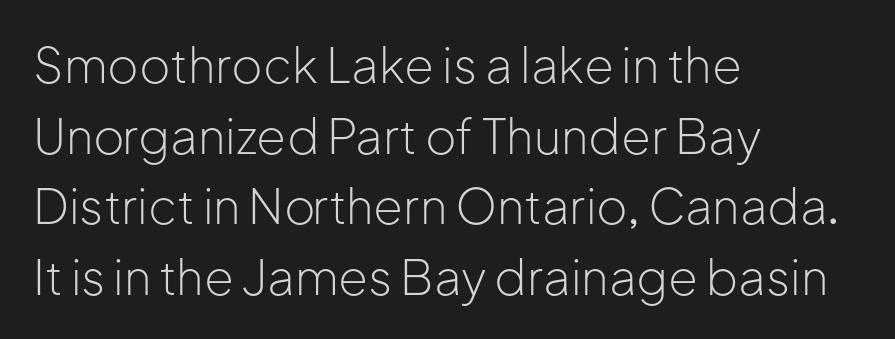
The block of text has a typical density, with ordinary space between rows. The strokes are not fattened; the text isn't bold. Each word holds together tightly as a unit, with standard inter-letter gaps. Spacing verdict: proportional, widths tailored to each character. A bare baseline throughout the passage. No italicization has been applied; the sample stays upright.
